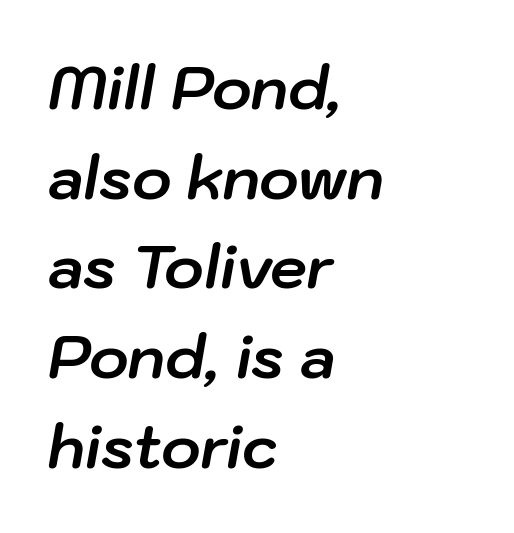
Character widths vary here, with narrow letters taking less room than wide ones. The whole block is typeset with a tilt. The block of text has a typical density, with ordinary space between rows. The glyphs have the mass of a bold cut. Bare-footed words on every line.
